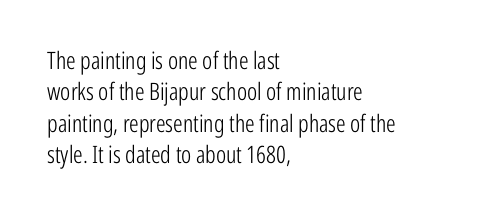
What stands out about the letter spacing? Nothing — it is the standard amount. Unmarked baselines from the first word to the last. The rendering anchors every line to the left-hand side. Regarding leading, the lines here are spaced in the standard way. Compared with a typical body face, this is equally light or lighter still. In terms of posture, this sample is upright.
